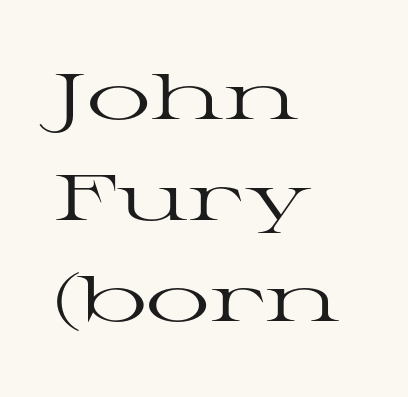
{"serif": "yes", "italic": "no", "bold": "no", "weight": "regular", "width": "wide", "stroke_contrast": "high", "x_height": "medium", "monospaced": "no", "underline": "no", "align": "left", "line_spacing": "normal", "line_spacing_ratio": 1.58, "letter_spacing": "normal", "letter_spacing_em": 0.0, "glyph_px": 64}
